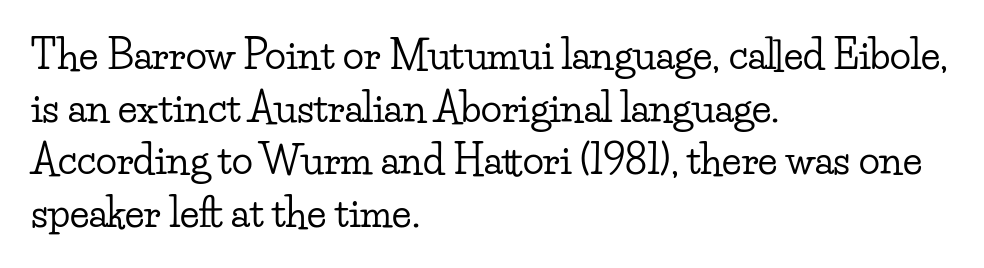
The image shows 39 px wide serif type, upright; set left-aligned, normal line spacing (1.35x), normal letter spacing, not underlined; low stroke contrast and a small x-height.
